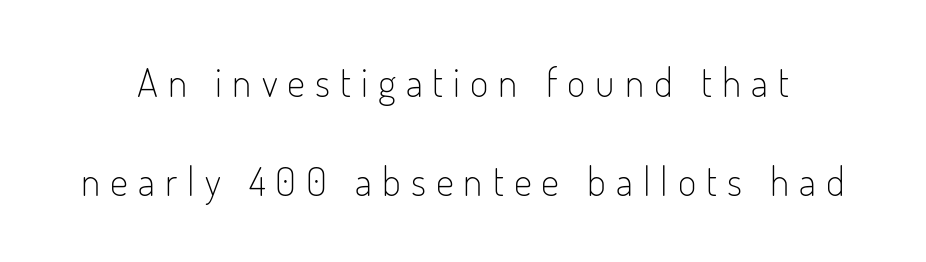
The image shows 40 px light, condensed sans-serif type, upright; set loose line spacing (2.48x), unusually wide letter spacing (+0.25 em), not underlined; low stroke contrast and a small x-height.
